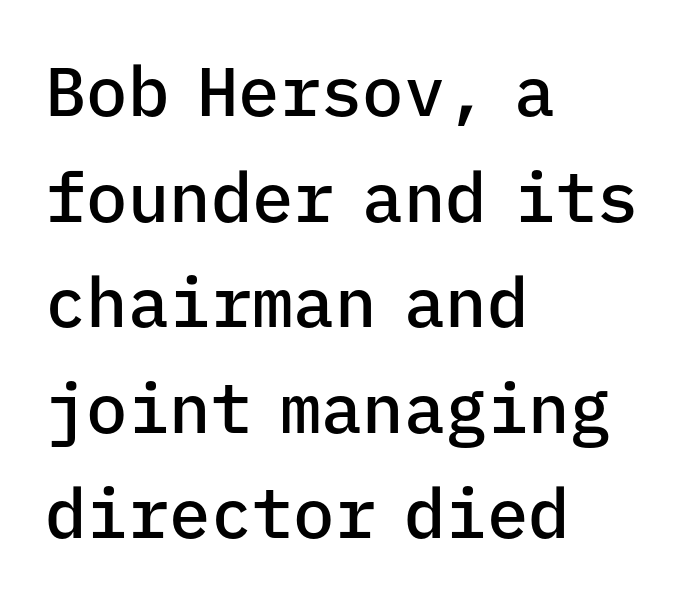
The image shows 69 px semibold sans-serif type, upright, monospaced; set left-aligned, normal line spacing (1.53x), normal letter spacing, not underlined; low stroke contrast and a medium x-height.
